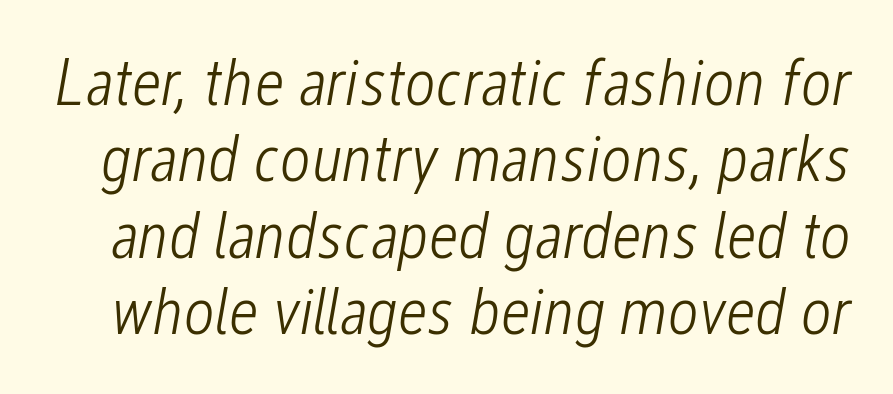
Letters have the restrained weight of plain body copy at most. The rendering uses natural spacing where letterforms have individual widths. Anything drawn beneath the words? Only blank space. Does the leading feel generous? Not at all — it's pinched. The horizontal fit of the characters is conventional and even. The specimen reads as italic at a glance.
